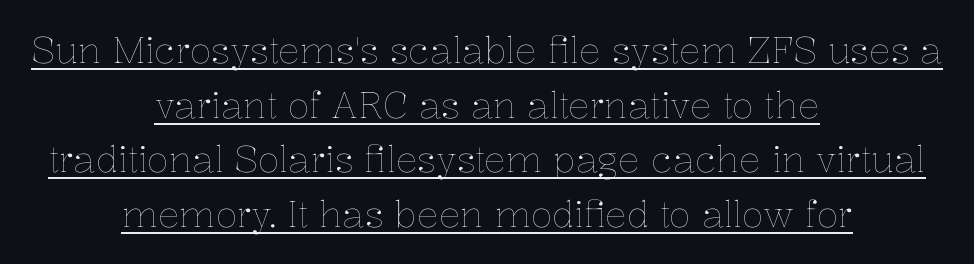
Both edges are ragged and mirror each other, which tells us the setting is centered. The letters look calm and open, with moderate or lighter stems. The words here are underlined. In terms of posture, this sample is upright.
